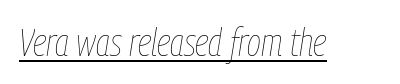
The image shows 38 px thin, condensed type, italic (leaning right); set normal letter spacing, underlined; low stroke contrast and a medium x-height.
